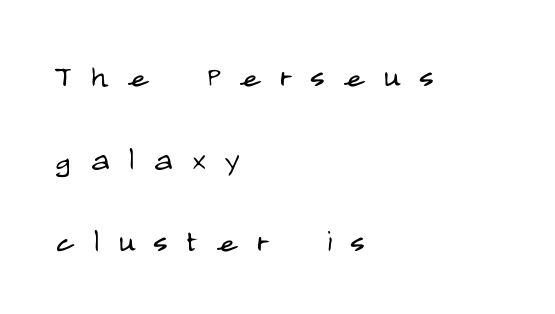
{"serif": "no", "italic": "no", "bold": "no", "weight": "light", "width": "condensed", "stroke_contrast": "low", "x_height": "large", "monospaced": "no", "underline": "no", "align": "left", "line_spacing": "loose", "line_spacing_ratio": 2.12, "letter_spacing": "wide", "letter_spacing_em": 0.49, "glyph_px": 39}
